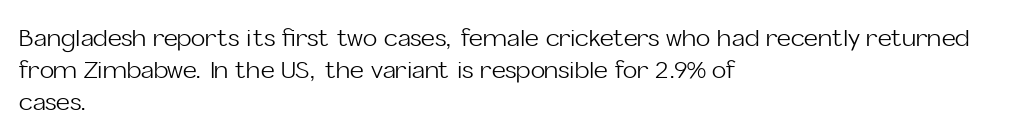
{"italic": "no", "bold": "no", "underline": "no", "align": "left", "line_spacing": "normal", "line_spacing_ratio": 1.34, "letter_spacing": "normal", "letter_spacing_em": 0.0, "glyph_px": 24}
